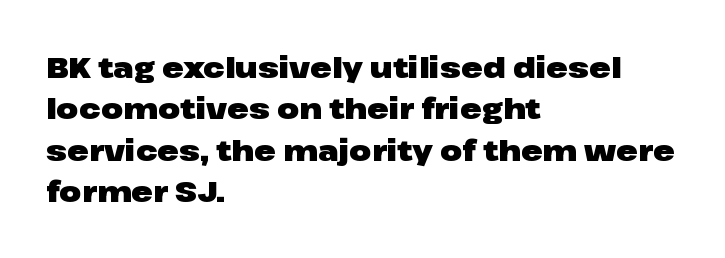
The image shows 29 px heavy, wide sans-serif type, upright; set left-aligned, normal line spacing (1.43x), normal letter spacing, not underlined; low stroke contrast and a medium x-height.
